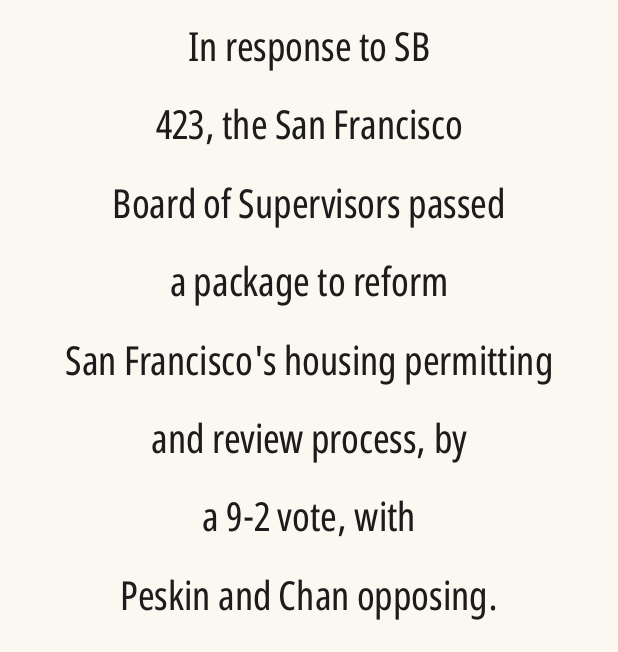
{"serif": "no", "italic": "no", "bold": "no", "weight": "regular", "width": "condensed", "stroke_contrast": "low", "x_height": "medium", "monospaced": "no", "underline": "no", "align": "center", "line_spacing": "loose", "line_spacing_ratio": 1.96, "letter_spacing": "normal", "letter_spacing_em": 0.0, "glyph_px": 40}
